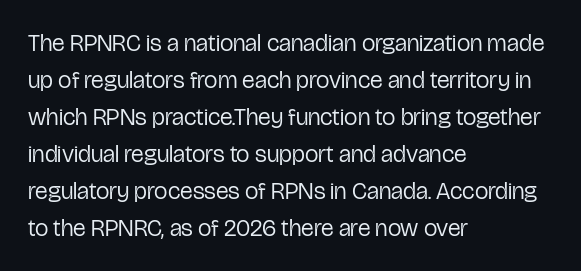
Q: Is the text bold? A: No.
Q: Is the text italic (slanted)? A: No, it is upright.
Q: Is the text underlined? A: No.
Q: How is the paragraph aligned? A: Left-aligned.
Q: Is the spacing between letters normal or unusually wide? A: Normal.
Q: Is the spacing between lines tight, normal or loose? A: Normal.
